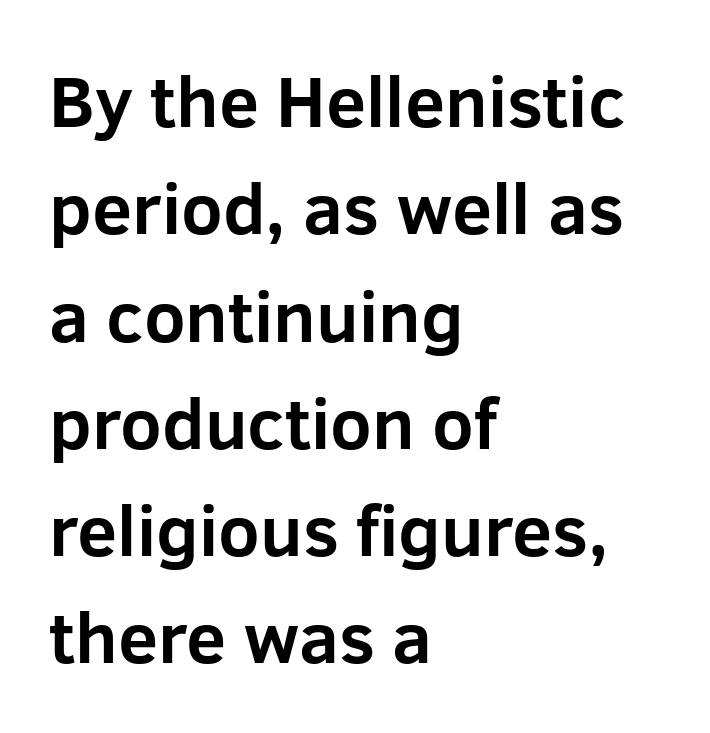
The image shows 72 px bold sans-serif type, upright; set left-aligned, normal line spacing (1.49x), normal letter spacing, not underlined; low stroke contrast and a medium x-height.
